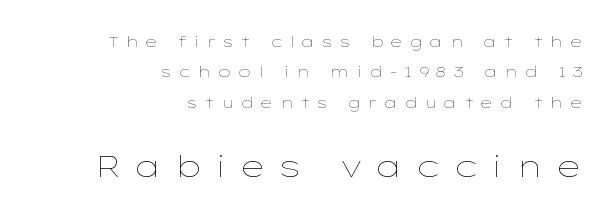
The image shows 30 px thin, wide type, upright; set right-aligned, loose line spacing (2.03x), unusually wide letter spacing (+0.39 em), not underlined; the second (bottom) block is 2.0x larger; low stroke contrast and a medium x-height.
